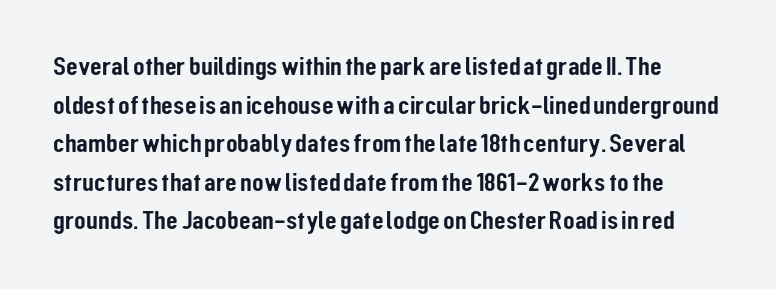
{"italic": "no", "underline": "no", "line_spacing": "normal", "line_spacing_ratio": 1.43, "letter_spacing": "normal", "letter_spacing_em": 0.0, "glyph_px": 27}
